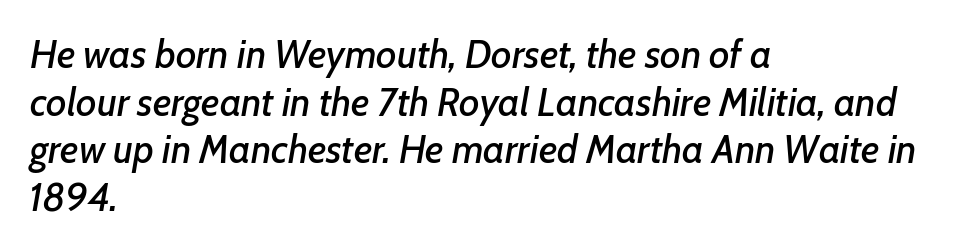
The image shows 39 px text type, italic (leaning right); set left-aligned, line spacing 1.22x, normal letter spacing, not underlined; low stroke contrast and a medium x-height.
